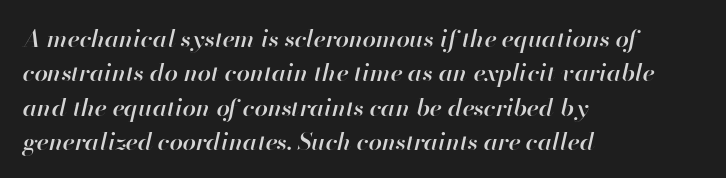
Q: Is the text bold? A: Semi-bold.
Q: Is the text italic (slanted)? A: Yes, it leans right by about 13 degrees.
Q: Is the text underlined? A: No.
Q: How is the paragraph aligned? A: Left-aligned.
Q: Is the spacing between letters normal or unusually wide? A: Normal.
Q: Is the spacing between lines tight, normal or loose? A: Normal.
